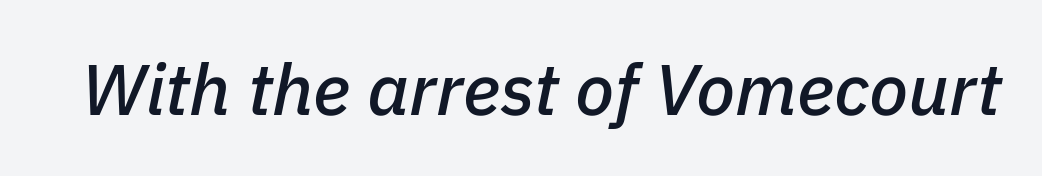
The image shows 72 px text type, italic (leaning right); set normal letter spacing, not underlined; low stroke contrast and a medium x-height.
